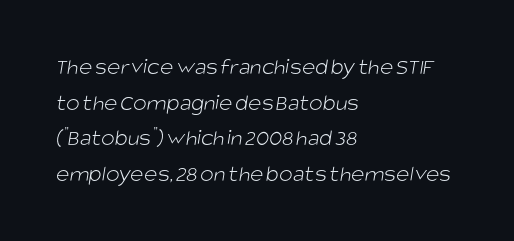
{"bold": "no", "underline": "no", "align": "left", "line_spacing": "normal", "line_spacing_ratio": 1.55, "letter_spacing": "normal", "letter_spacing_em": 0.0, "glyph_px": 23}
